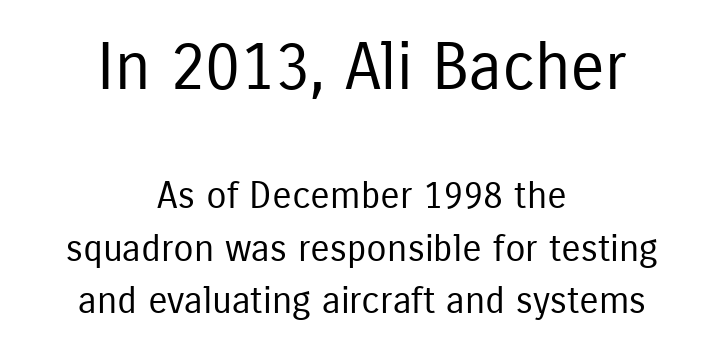
Q: Is the text bold? A: No.
Q: Is the text italic (slanted)? A: No, it is upright.
Q: Is the typeface a serif or a sans-serif typeface? A: Sans-serif.
Q: Is the text underlined? A: No.
Q: How is the paragraph aligned? A: Centered.
Q: Is the spacing between letters normal or unusually wide? A: Normal.
Q: Is the spacing between lines tight, normal or loose? A: Normal.
Q: Which block of text is set in a larger size, the first (top) or the second (bottom)? A: The first (top) one.
Q: Width (condensed, normal, or wide)? A: Condensed.
Q: Stroke contrast? A: Low.
Q: x-height? A: Medium.
Q: Monospaced? A: No.
